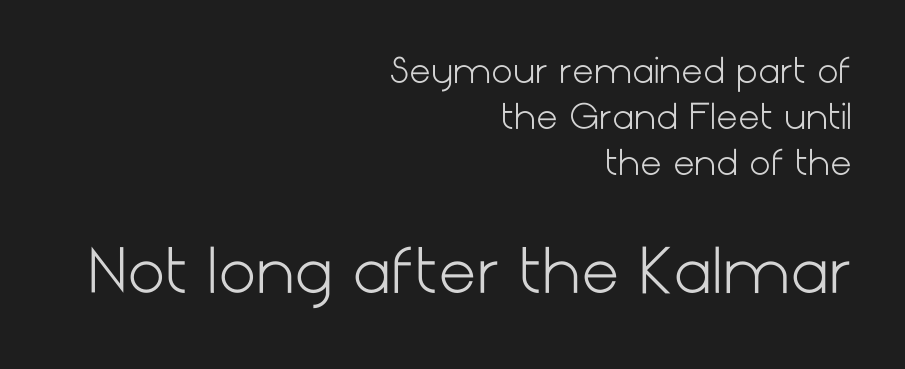
Q: Is the text bold? A: No.
Q: Is the text italic (slanted)? A: No, it is upright.
Q: Is the typeface a serif or a sans-serif typeface? A: Sans-serif.
Q: Is the text underlined? A: No.
Q: How is the paragraph aligned? A: Right-aligned.
Q: Is the spacing between letters normal or unusually wide? A: Normal.
Q: Is the spacing between lines tight, normal or loose? A: Normal.
Q: Which block of text is set in a larger size, the first (top) or the second (bottom)? A: The second (bottom) one.
Q: Width (condensed, normal, or wide)? A: Normal.
Q: Stroke contrast? A: Low.
Q: x-height? A: Medium.
